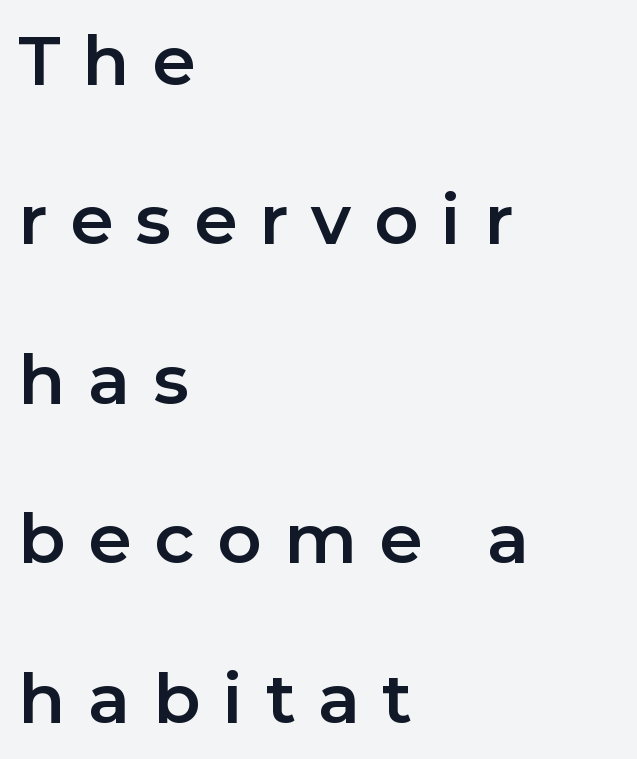
The image shows 69 px sans-serif type, upright; set left-aligned, loose line spacing (2.31x), unusually wide letter spacing (+0.33 em), not underlined; low stroke contrast and a medium x-height.
